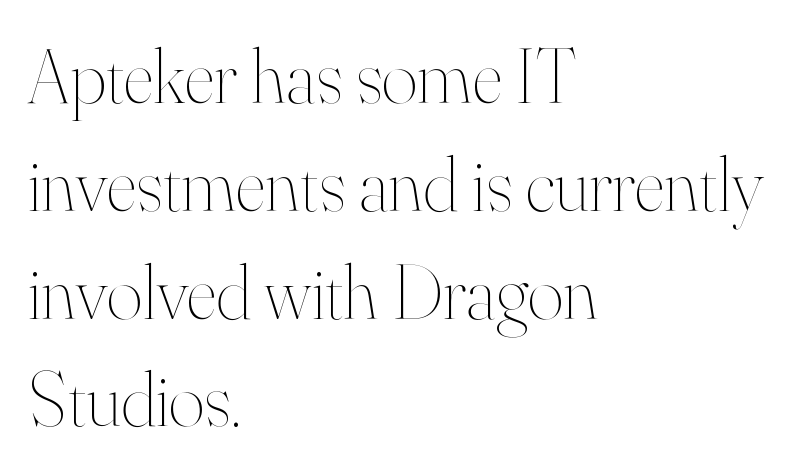
The image shows 77 px thin type, upright; set left-aligned, normal line spacing (1.4x), normal letter spacing, not underlined; high stroke contrast and a small x-height.
